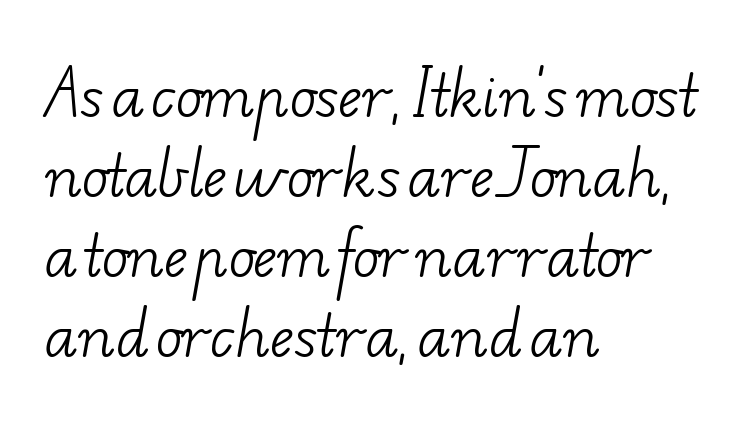
{"serif": "yes", "bold": "no", "weight": "light", "width": "wide", "stroke_contrast": "low", "x_height": "small", "monospaced": "no", "underline": "no", "align": "left", "line_spacing": "normal", "line_spacing_ratio": 1.43, "letter_spacing": "normal", "letter_spacing_em": 0.0, "glyph_px": 56}
